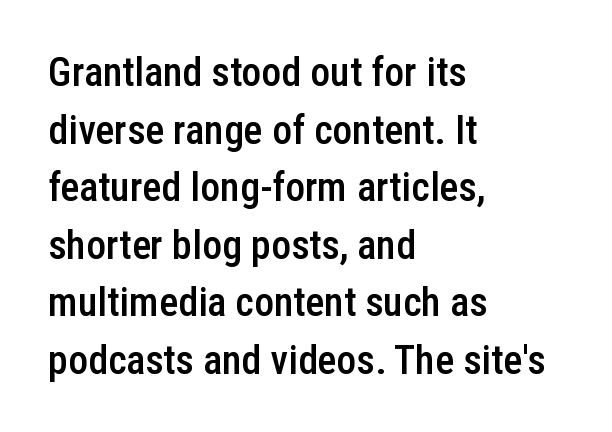
The letters stand straight up with perfectly vertical stems. In CSS terms this would be text-align: left. The passage shown is typed in a proportional face where columns would drift. These lines keep a tight, regular rhythm from letter to letter.
